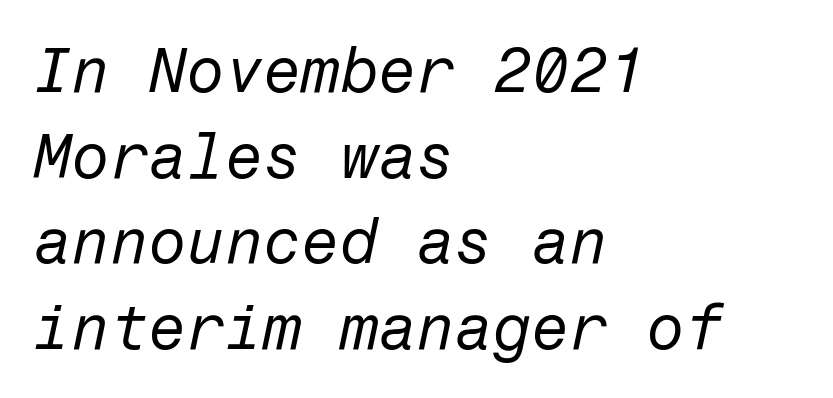
Letter spacing: default. Summary of vertical rhythm: regular, with standard interline spacing. The passage shown is not bold in any degree. Just letters on the line, the space beneath them empty. Layout note: lines flush left. The specimen reads as italic at a glance.
